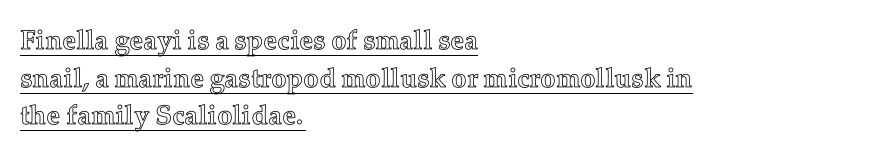
{"italic": "no", "underline": "yes", "align": "left", "line_spacing": "normal", "line_spacing_ratio": 1.39, "letter_spacing": "normal", "letter_spacing_em": 0.0, "glyph_px": 27}
